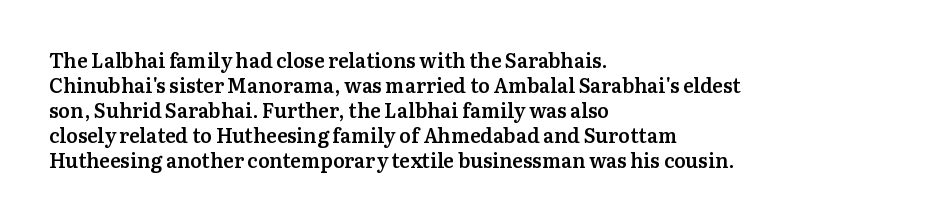
Q: Is the text bold? A: Semi-bold.
Q: Is the text italic (slanted)? A: No, it is upright.
Q: Is the text underlined? A: No.
Q: How is the paragraph aligned? A: Left-aligned.
Q: Is the spacing between letters normal or unusually wide? A: Normal.
Q: Is the spacing between lines tight, normal or loose? A: Normal.
